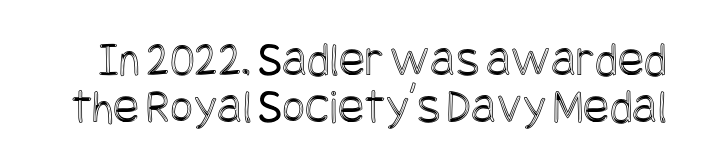
The image shows 49 px condensed type, upright; set tight line spacing (0.95x), normal letter spacing, not underlined; a large x-height.
